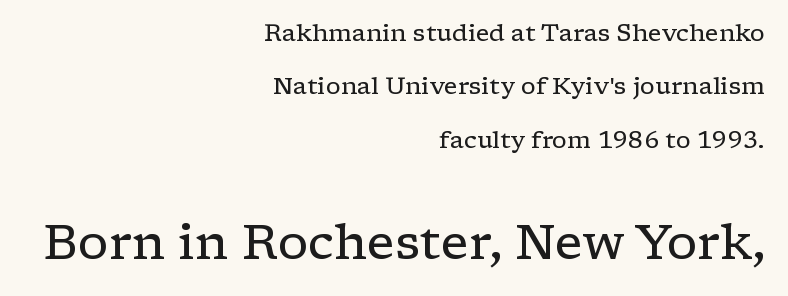
The type is set solid horizontally, with unmodified tracking. Regarding serifs, this sample has them. Nothing heavy about these letters — not bold at all. Note: smaller setting up top, larger setting below. Leftover space on each line is placed entirely before the opening word.
